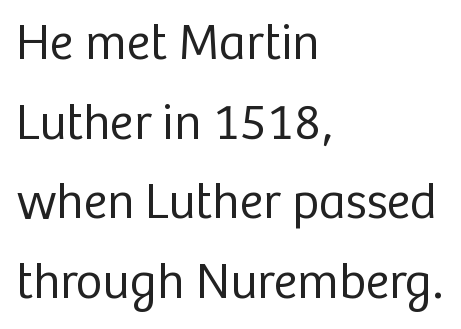
The image shows 51 px regular-weight sans-serif type, upright; set left-aligned, normal line spacing (1.56x), normal letter spacing, not underlined; low stroke contrast and a medium x-height.
